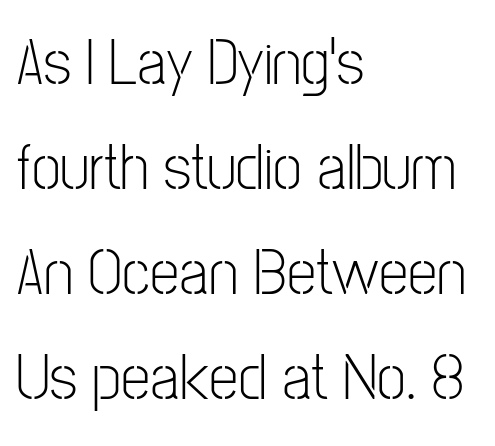
{"serif": "no", "italic": "no", "bold": "no", "weight": "light", "width": "condensed", "stroke_contrast": "low", "x_height": "medium", "monospaced": "no", "underline": "no", "align": "left", "line_spacing": "normal", "line_spacing_ratio": 1.59, "letter_spacing": "normal", "letter_spacing_em": 0.0, "glyph_px": 66}
